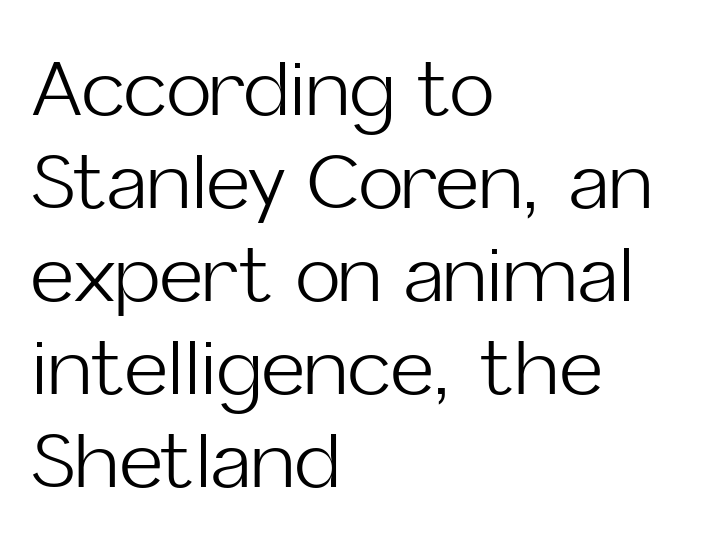
{"serif": "no", "italic": "no", "bold": "no", "weight": "light", "width": "normal", "stroke_contrast": "low", "x_height": "medium", "monospaced": "no", "underline": "no", "align": "left", "line_spacing_ratio": 1.24, "letter_spacing": "normal", "letter_spacing_em": 0.0, "glyph_px": 75}
